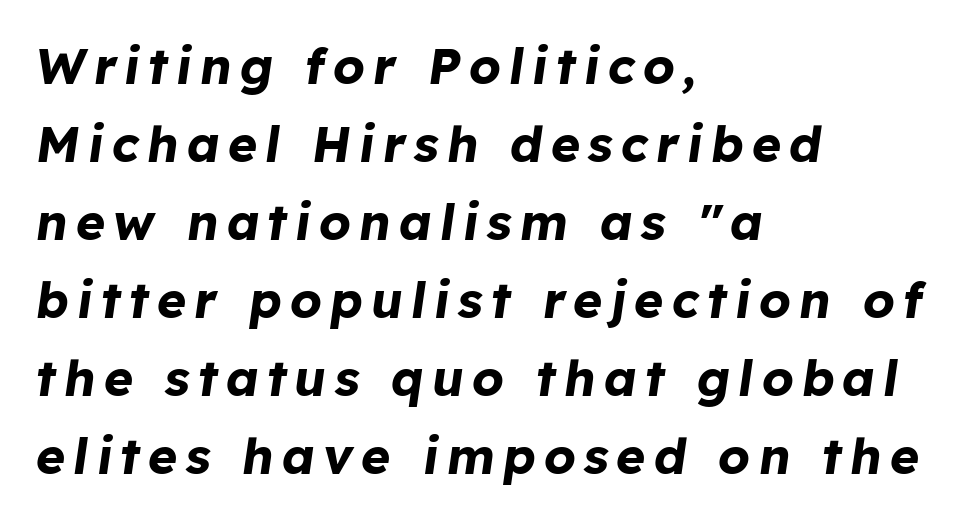
Observe the lean: these are italic letterforms. Just letters on the line, the space beneath them empty. The rag falls on the right side of this text block. Horizontal bands of white between lines are of average thickness. Character widths vary here, with narrow letters taking less room than wide ones.
